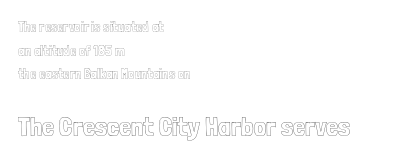
The specimen omits any rule beneath the text block's lines. Caption: upper text group reduced, lower text group enlarged. Upright lettering throughout. This rendering leaves character spacing at its baseline value. A typesetter would call this leading conventional body-copy spacing.
